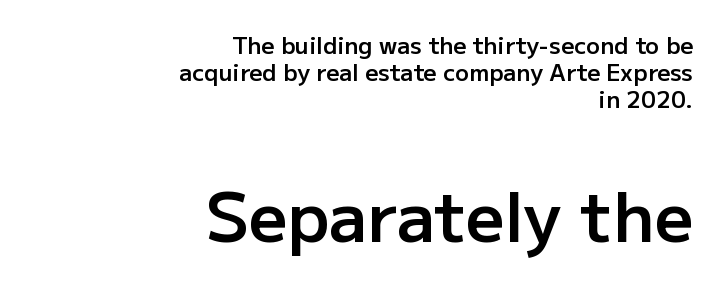
Q: Is the text bold? A: Semi-bold.
Q: Is the text italic (slanted)? A: No, it is upright.
Q: Is the typeface a serif or a sans-serif typeface? A: Sans-serif.
Q: Is the text underlined? A: No.
Q: How is the paragraph aligned? A: Right-aligned.
Q: Is the spacing between letters normal or unusually wide? A: Normal.
Q: Which block of text is set in a larger size, the first (top) or the second (bottom)? A: The second (bottom) one.
Q: Width (condensed, normal, or wide)? A: Normal.
Q: Stroke contrast? A: Low.
Q: x-height? A: Medium.
Q: Monospaced? A: No.
